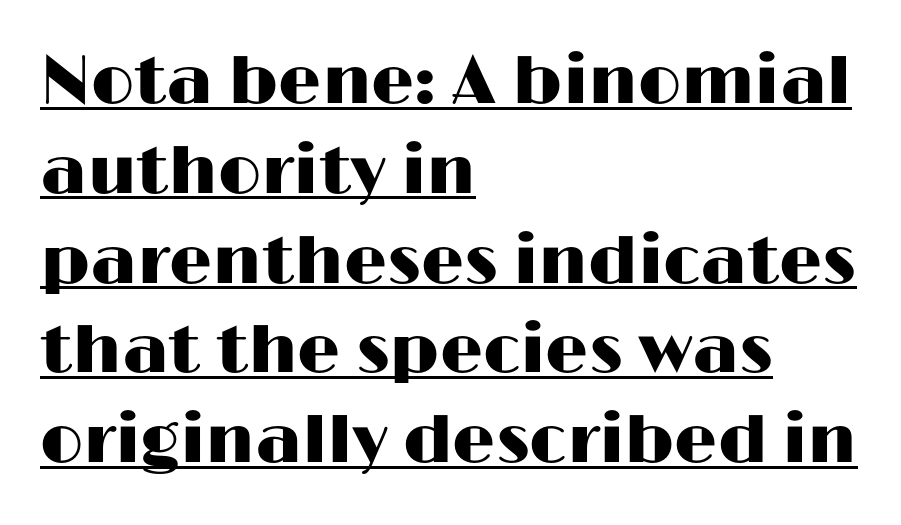
The tracking reads as untouched default to a designer's eye. Quick note: underline on. Proportional: the letters do not fall into vertical columns. What's the leading like? Ordinary, nothing unusual. The specimen reads as upright at a glance.
